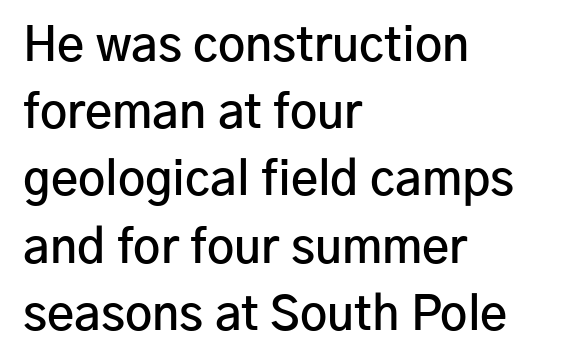
Beneath every word, the page is bare. These lines carry some extra weight — a demibold, not a full bold. In terms of letterspacing, this is plain default setting. What kind of face is this? One without serifs — a sans.
